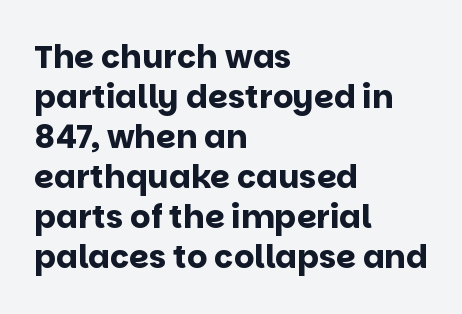
{"serif": "no", "italic": "no", "bold": "yes", "weight": "bold", "width": "normal", "stroke_contrast": "low", "x_height": "large", "monospaced": "no", "underline": "no", "align": "left", "line_spacing": "normal", "line_spacing_ratio": 1.25, "letter_spacing": "normal", "letter_spacing_em": 0.0, "glyph_px": 32}
